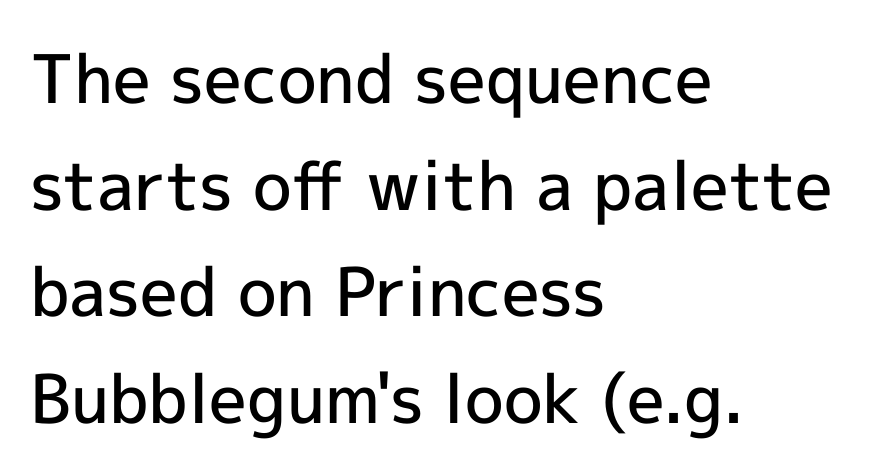
Here the designer chose a conventional face with non-uniform glyph widths. The strip under each line holds only bare page. Italic: no, the glyphs are upright roman. Interline gaps are of average width in this sample. The paragraph shown leans on its left margin.
